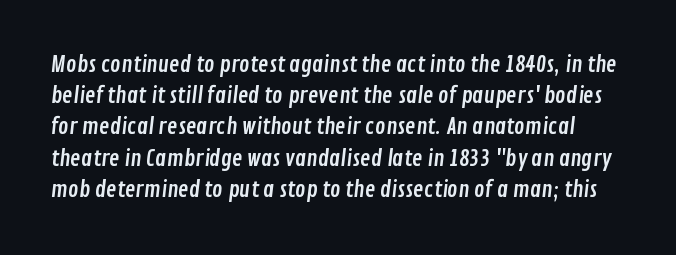
Q: Is the text underlined? A: No.
Q: Is the spacing between letters normal or unusually wide? A: Normal.
Q: Is the spacing between lines tight, normal or loose? A: Normal.
